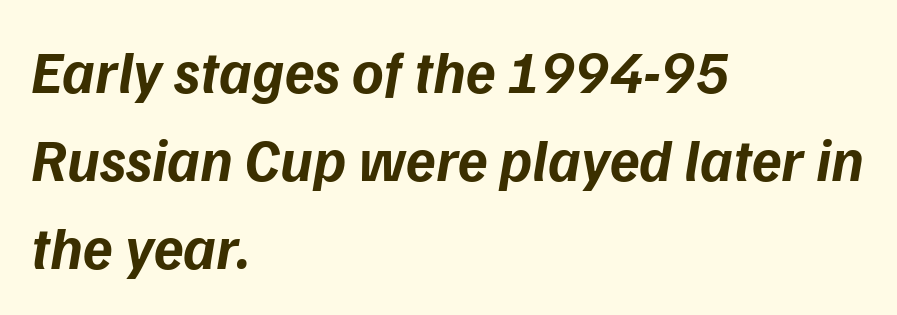
Q: Is the text bold? A: Yes.
Q: Is the typeface a serif or a sans-serif typeface? A: Sans-serif.
Q: Is the text underlined? A: No.
Q: How is the paragraph aligned? A: Left-aligned.
Q: Is the spacing between letters normal or unusually wide? A: Normal.
Q: Is the spacing between lines tight, normal or loose? A: Normal.
Q: Width (condensed, normal, or wide)? A: Normal.
Q: Stroke contrast? A: Low.
Q: x-height? A: Medium.
Q: Monospaced? A: No.
